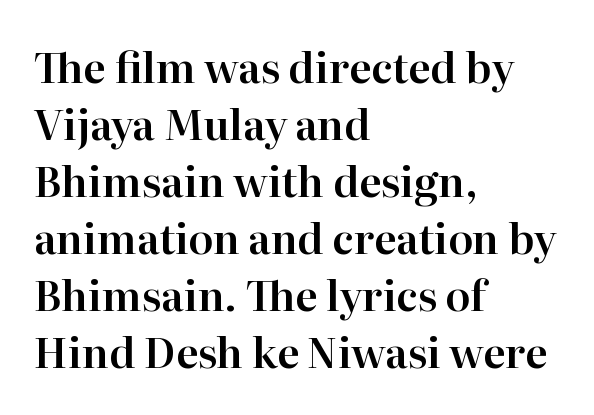
Q: Is the text italic (slanted)? A: No, it is upright.
Q: Is the typeface a serif or a sans-serif typeface? A: Serif.
Q: Is the text underlined? A: No.
Q: How is the paragraph aligned? A: Left-aligned.
Q: Is the spacing between letters normal or unusually wide? A: Normal.
Q: Is the spacing between lines tight, normal or loose? A: Normal.
Q: Width (condensed, normal, or wide)? A: Normal.
Q: Stroke contrast? A: High.
Q: x-height? A: Medium.
Q: Monospaced? A: No.
